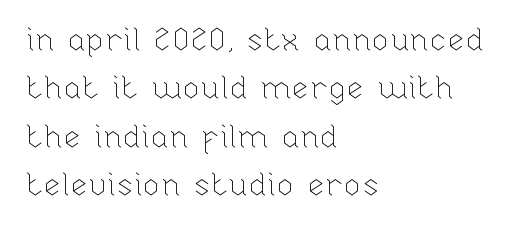
{"italic": "no", "bold": "no", "weight": "thin", "width": "normal", "stroke_contrast": "low", "x_height": "medium", "monospaced": "no", "underline": "no", "align": "left", "line_spacing": "normal", "line_spacing_ratio": 1.51, "letter_spacing": "normal", "letter_spacing_em": 0.0, "glyph_px": 32}
